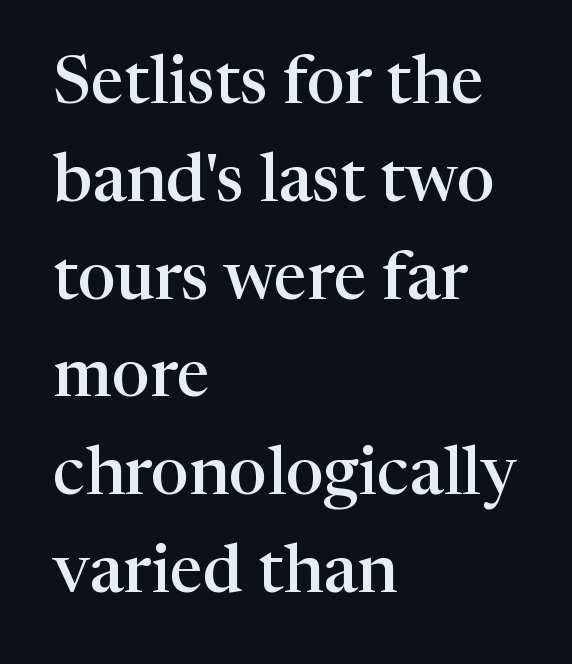
Q: Is the text bold? A: Semi-bold.
Q: Is the text italic (slanted)? A: No, it is upright.
Q: Is the typeface a serif or a sans-serif typeface? A: Serif.
Q: Is the text underlined? A: No.
Q: How is the paragraph aligned? A: Left-aligned.
Q: Is the spacing between letters normal or unusually wide? A: Normal.
Q: Is the spacing between lines tight, normal or loose? A: Normal.
Q: Width (condensed, normal, or wide)? A: Normal.
Q: Stroke contrast? A: High.
Q: x-height? A: Medium.
Q: Monospaced? A: No.
